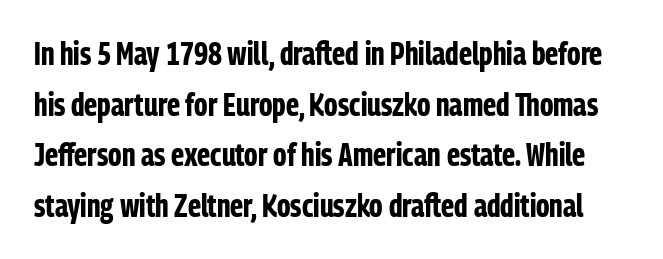
Q: Is the text bold? A: Yes.
Q: Is the text italic (slanted)? A: No, it is upright.
Q: Is the typeface a serif or a sans-serif typeface? A: Sans-serif.
Q: Is the text underlined? A: No.
Q: Is the spacing between letters normal or unusually wide? A: Normal.
Q: Is the spacing between lines tight, normal or loose? A: Normal.
Q: Width (condensed, normal, or wide)? A: Condensed.
Q: Stroke contrast? A: Low.
Q: x-height? A: Medium.
Q: Monospaced? A: No.
